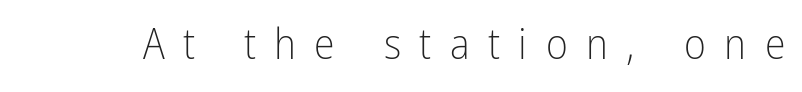
The image shows 42 px light, condensed sans-serif type, upright; set unusually wide letter spacing (+0.44 em), not underlined; low stroke contrast and a medium x-height.
